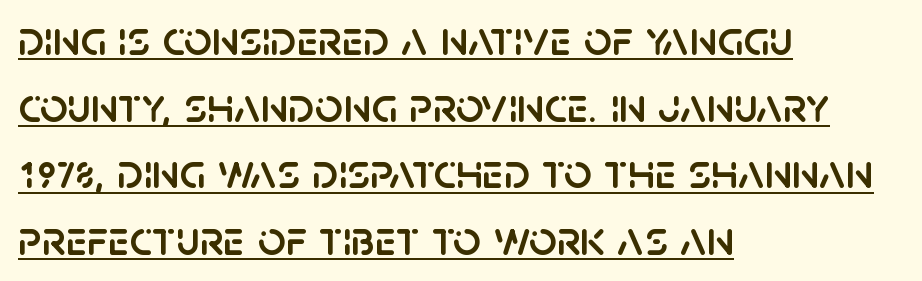
{"serif": "no", "italic": "no", "width": "normal", "stroke_contrast": "low", "x_height": "large", "monospaced": "no", "underline": "yes", "align": "left", "line_spacing": "normal", "line_spacing_ratio": 1.36, "letter_spacing": "normal", "letter_spacing_em": 0.0, "glyph_px": 49}
